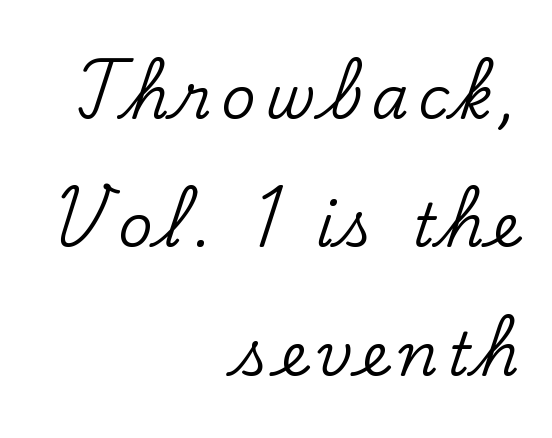
The image shows 60 px serif type; set right-aligned, loose line spacing (2.14x), not underlined; low stroke contrast and a small x-height.
